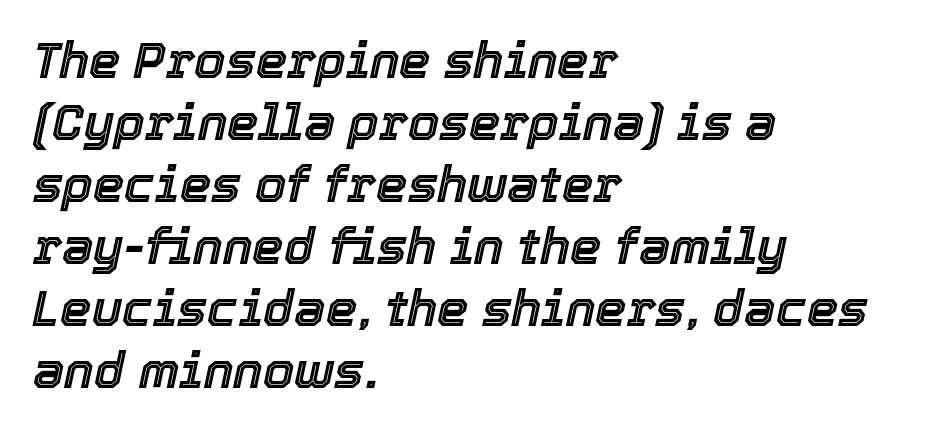
Q: Is the text italic (slanted)? A: Yes, it leans right by about 12 degrees.
Q: Is the text underlined? A: No.
Q: How is the paragraph aligned? A: Left-aligned.
Q: Is the spacing between letters normal or unusually wide? A: Normal.
Q: Width (condensed, normal, or wide)? A: Normal.
Q: x-height? A: Medium.
Q: Monospaced? A: No.
